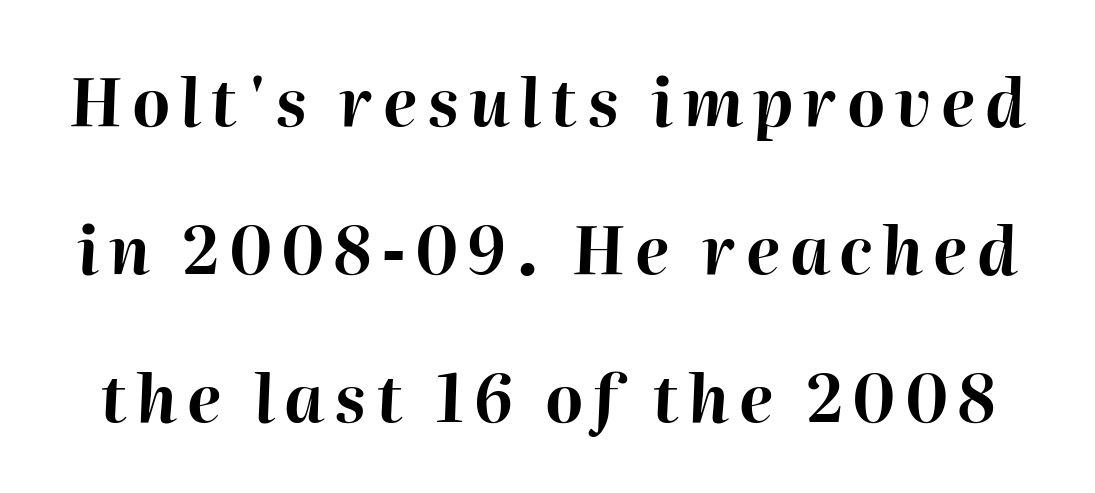
Q: Is the text bold? A: Yes.
Q: Is the text italic (slanted)? A: Yes, it leans right by about 2 degrees.
Q: Is the text underlined? A: No.
Q: Is the spacing between lines tight, normal or loose? A: Loose.
Q: Width (condensed, normal, or wide)? A: Normal.
Q: Stroke contrast? A: High.
Q: x-height? A: Medium.
Q: Monospaced? A: No.
